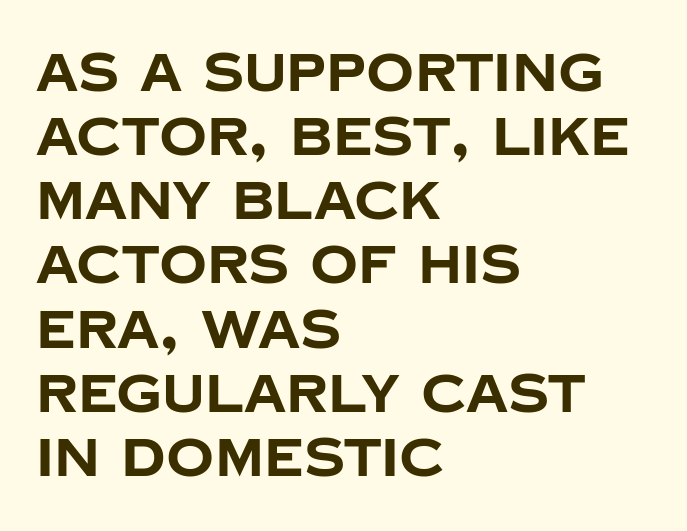
{"serif": "no", "italic": "no", "bold": "yes", "weight": "bold", "width": "normal", "stroke_contrast": "low", "x_height": "large", "monospaced": "no", "underline": "no", "align": "left", "line_spacing_ratio": 1.21, "letter_spacing": "normal", "letter_spacing_em": 0.0, "glyph_px": 53}
